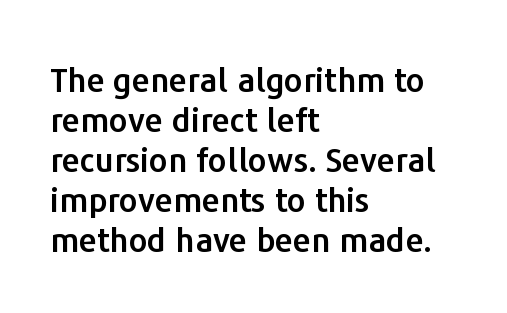
The image shows 33 px sans-serif type, upright; set left-aligned, line spacing 1.21x, normal letter spacing, not underlined; low stroke contrast and a medium x-height.
